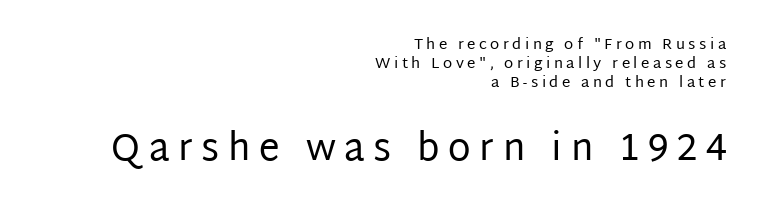
The image shows 37 px regular-weight sans-serif type, upright; set right-aligned, normal line spacing (1.26x), unusually wide letter spacing (+0.23 em), not underlined; the second (bottom) block is 2.47x larger; low stroke contrast and a large x-height.
